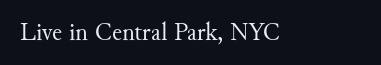
{"italic": "no", "bold": "no", "underline": "no", "letter_spacing": "normal", "letter_spacing_em": 0.0, "glyph_px": 25}
